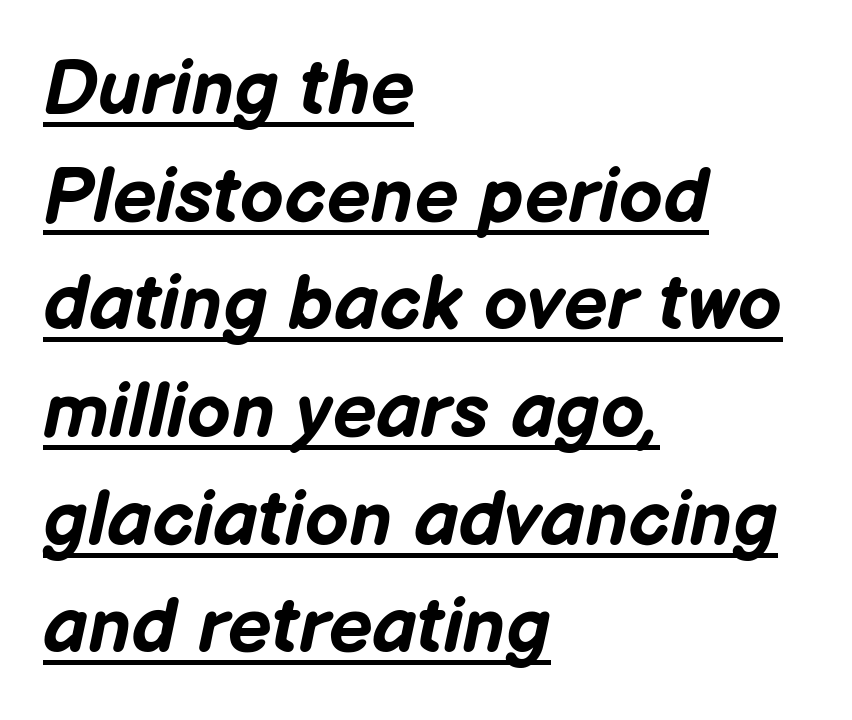
Stroke thickness is high; the sample reads as a true bold. The lines are quadded left. Compared with ordinary roman type, these characters are visibly tilted. A typesetter would call this leading conventional body-copy spacing.
